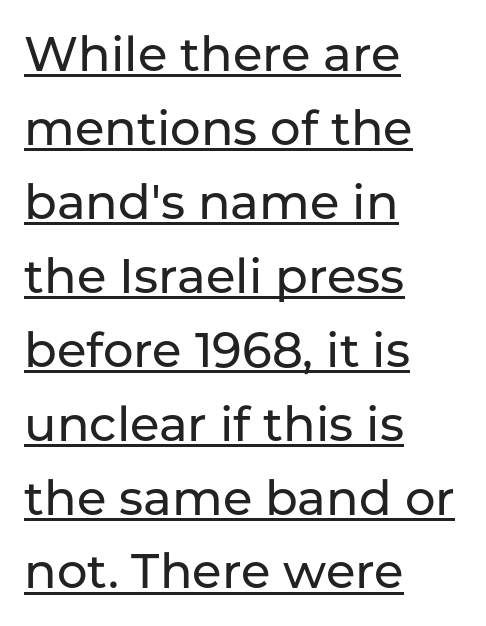
The image shows 48 px sans-serif type, upright; set left-aligned, normal line spacing (1.54x), normal letter spacing, underlined; low stroke contrast and a medium x-height.
